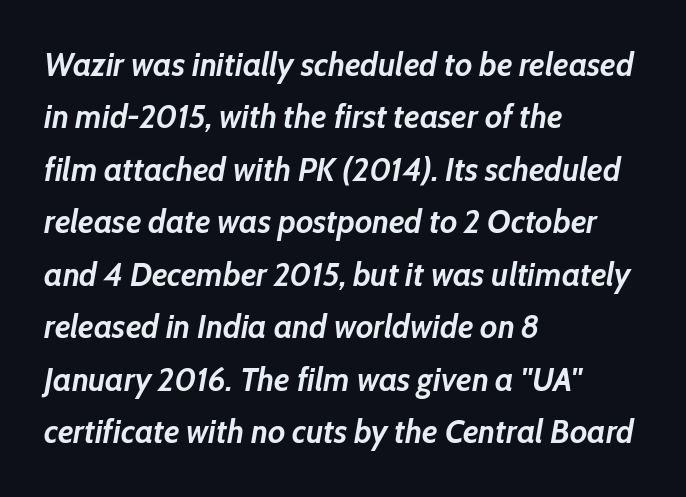
Letters rest on an invisible, unmarked baseline. You could not count columns in this text — the font is proportionally spaced. The characters look thick and weighty, a clear bold. Between one letter and the next there's only the usual sliver of space. Caption: multi-line text, flush left, ragged right.
